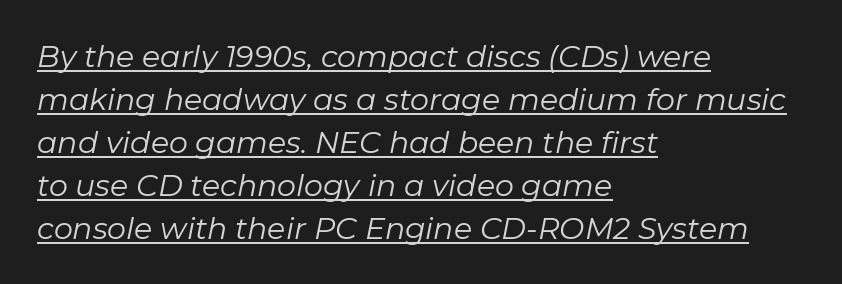
Q: Is the text bold? A: No.
Q: Is the text italic (slanted)? A: Yes, it leans right by about 11 degrees.
Q: Is the text underlined? A: Yes.
Q: How is the paragraph aligned? A: Left-aligned.
Q: Is the spacing between letters normal or unusually wide? A: Normal.
Q: Is the spacing between lines tight, normal or loose? A: Normal.
Q: Width (condensed, normal, or wide)? A: Normal.
Q: Stroke contrast? A: Low.
Q: x-height? A: Medium.
Q: Monospaced? A: No.
